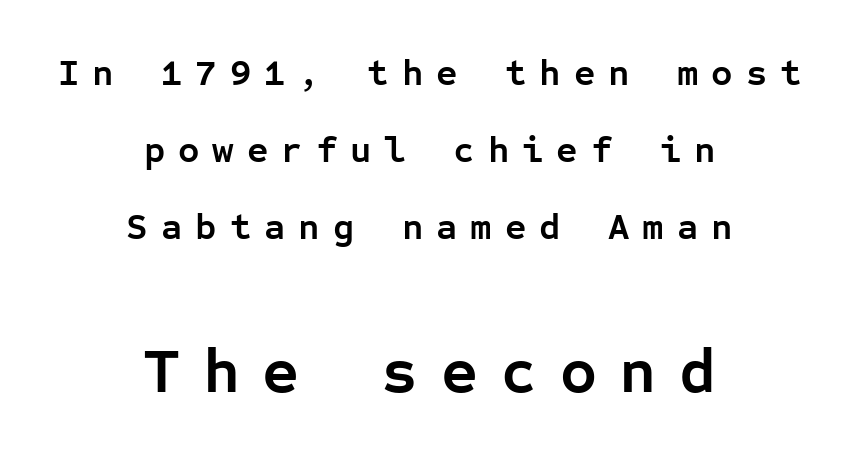
Q: Is the text bold? A: Yes.
Q: Is the text italic (slanted)? A: No, it is upright.
Q: Is the typeface a serif or a sans-serif typeface? A: Sans-serif.
Q: Is the text underlined? A: No.
Q: How is the paragraph aligned? A: Centered.
Q: Is the spacing between letters normal or unusually wide? A: Unusually wide.
Q: Is the spacing between lines tight, normal or loose? A: Loose.
Q: Which block of text is set in a larger size, the first (top) or the second (bottom)? A: The second (bottom) one.
Q: Width (condensed, normal, or wide)? A: Normal.
Q: Stroke contrast? A: Low.
Q: x-height? A: Medium.
Q: Monospaced? A: Yes.
